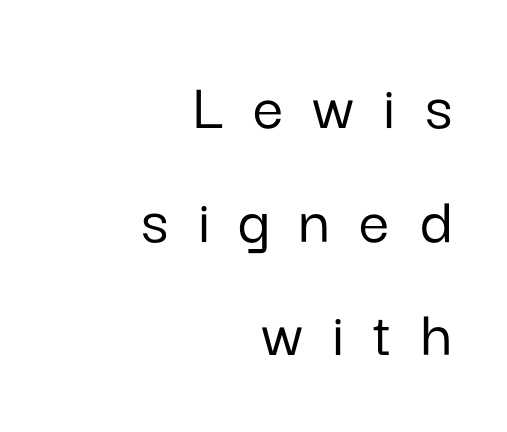
{"serif": "no", "italic": "no", "width": "normal", "stroke_contrast": "low", "x_height": "medium", "monospaced": "no", "underline": "no", "align": "right", "line_spacing": "normal", "line_spacing_ratio": 1.67, "letter_spacing": "wide", "letter_spacing_em": 0.43, "glyph_px": 68}
